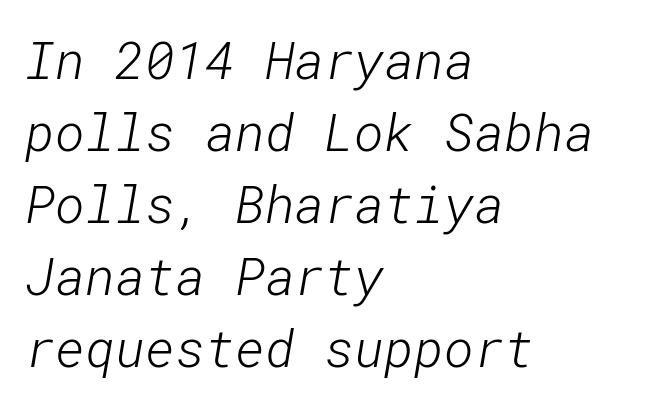
Q: Is the text bold? A: No.
Q: Is the typeface a serif or a sans-serif typeface? A: Sans-serif.
Q: Is the text underlined? A: No.
Q: How is the paragraph aligned? A: Left-aligned.
Q: Is the spacing between letters normal or unusually wide? A: Normal.
Q: Is the spacing between lines tight, normal or loose? A: Normal.
Q: Width (condensed, normal, or wide)? A: Normal.
Q: Stroke contrast? A: Low.
Q: x-height? A: Medium.
